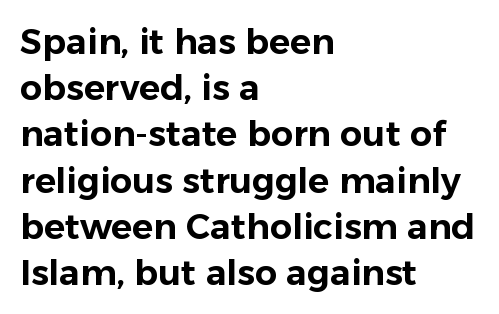
The image shows 35 px sans-serif type, upright; set left-aligned, normal line spacing (1.32x), normal letter spacing, not underlined; low stroke contrast and a medium x-height.
